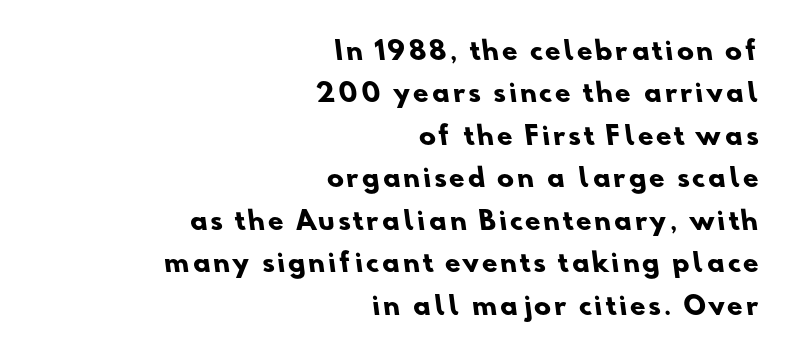
Q: Is the text bold? A: Yes.
Q: Is the text underlined? A: No.
Q: How is the paragraph aligned? A: Right-aligned.
Q: Is the spacing between lines tight, normal or loose? A: Normal.
